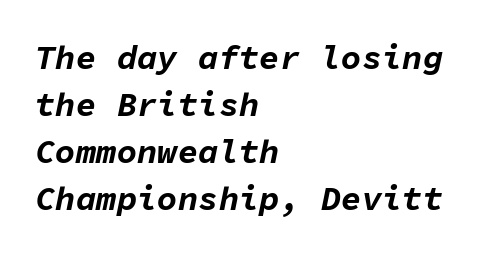
{"italic": "yes", "lean": "right", "slant_degrees": 11, "bold": "yes", "weight": "bold", "width": "normal", "stroke_contrast": "low", "x_height": "medium", "monospaced": "yes", "underline": "no", "align": "left", "line_spacing": "normal", "line_spacing_ratio": 1.38, "letter_spacing": "normal", "letter_spacing_em": 0.0, "glyph_px": 34}
